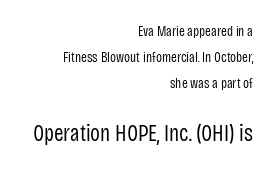
{"italic": "no", "bold": "no", "underline": "no", "align": "right", "line_spacing_ratio": 1.86, "letter_spacing": "normal", "letter_spacing_em": 0.0, "larger_block": "second", "size_ratio": 1.64, "glyph_px": 23}
